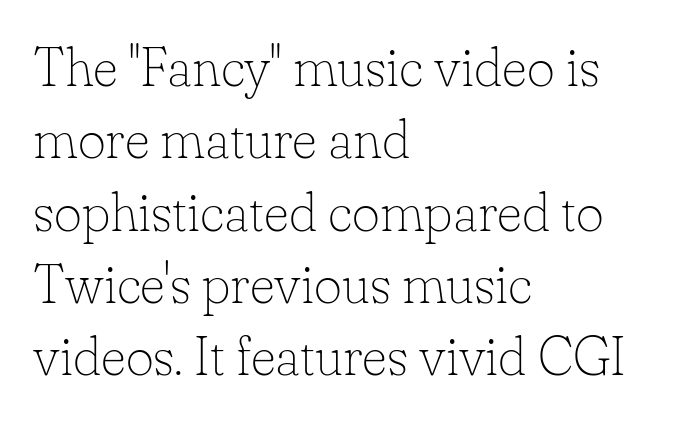
The weight would be labelled regular, book, light, or lighter still. Every stem runs plumb, perpendicular to the baseline. No extra tracking has been applied to these lines. The passage shown is typed in a proportional face where columns would drift. The type family on display is of the serif kind. These lines sit exactly where default settings would place them.
